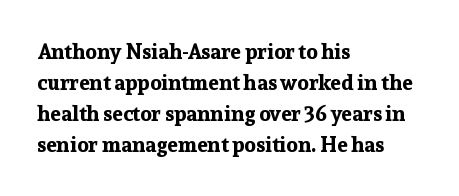
{"italic": "no", "bold": "yes", "underline": "no", "align": "left", "line_spacing": "normal", "line_spacing_ratio": 1.48, "letter_spacing": "normal", "letter_spacing_em": 0.0, "glyph_px": 21}
